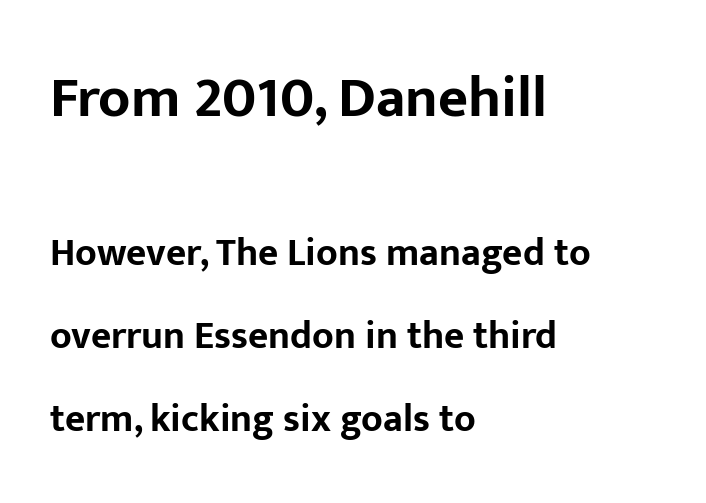
Type size steps down from the first block to the second. Posture: upright roman. Type style note: lacks serifs. The type is set solid horizontally, with unmodified tracking.
